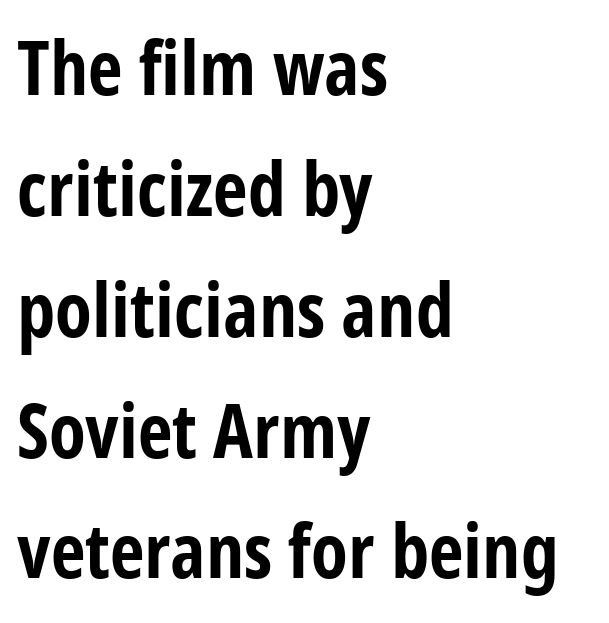
The image shows 76 px bold, condensed sans-serif type, upright; set left-aligned, normal line spacing (1.59x), normal letter spacing, not underlined; low stroke contrast and a medium x-height.
